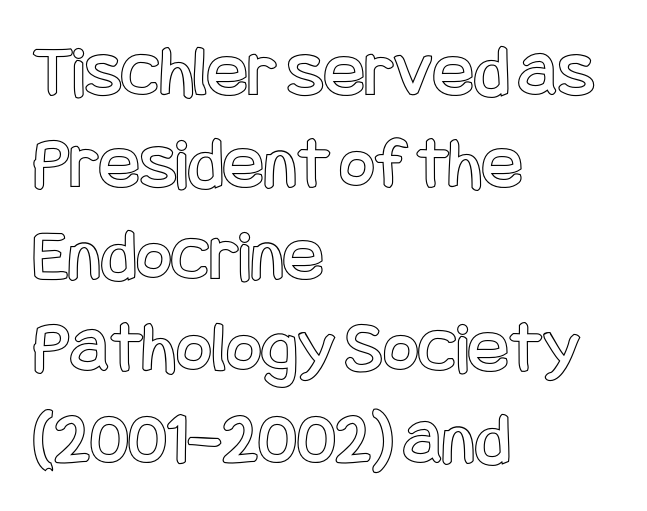
The image shows 76 px condensed type, upright; set left-aligned, line spacing 1.21x, normal letter spacing, not underlined; a large x-height.
